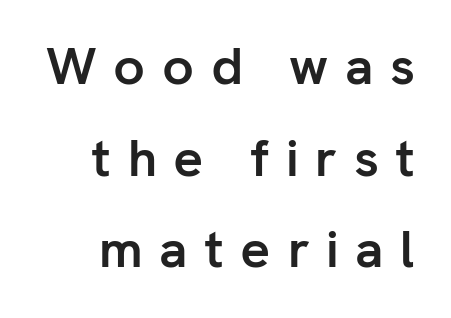
The passage shown has open, widely tracked lettering throughout. This is heavy type, rendered in bold. Honestly, there is no underline to notice here at all. Is there any slant? The stems are plumb. Observe the absence of serifs on each vertical stroke in this sample.
